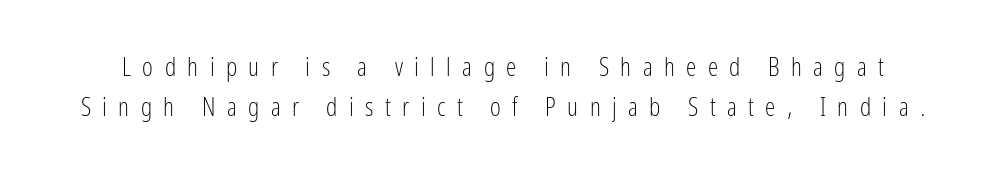
{"italic": "no", "bold": "no", "underline": "no", "line_spacing": "normal", "line_spacing_ratio": 1.55, "letter_spacing": "wide", "letter_spacing_em": 0.44, "glyph_px": 26}
